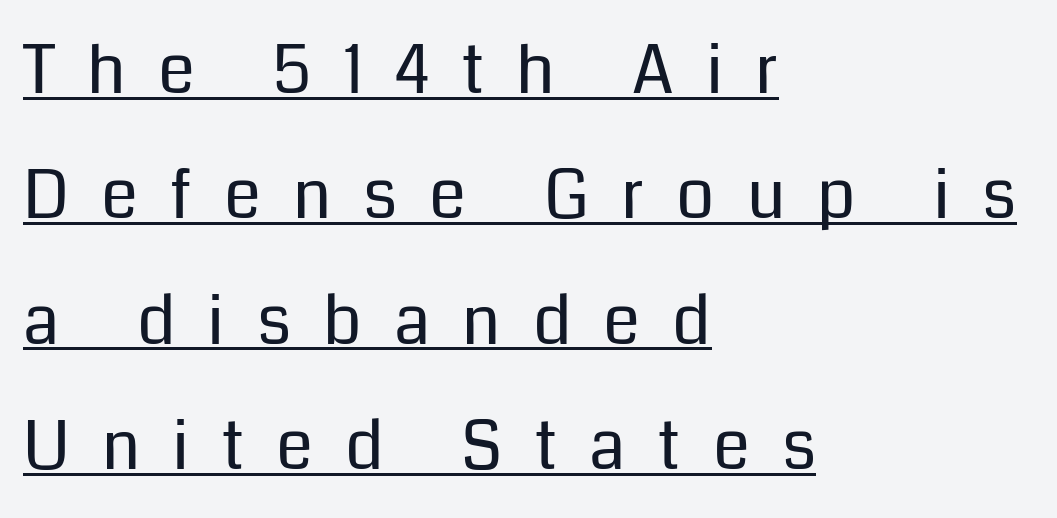
A typesetter would call this proportional, since set widths differ per character. Heaviness? Minimal to ordinary, like unemphasized prose. A student would call this left alignment; a typographer would say flush left, rag right. The face used here is rendered with a markedly widened letterfit.
